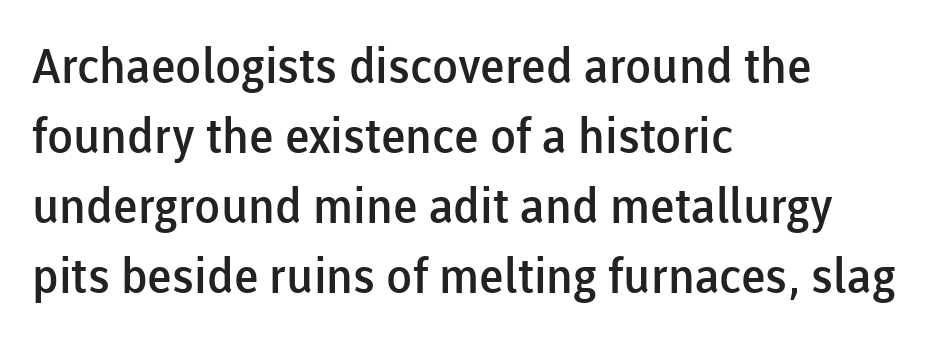
{"serif": "no", "italic": "no", "bold": "semi", "weight": "semibold", "width": "normal", "stroke_contrast": "low", "x_height": "medium", "monospaced": "no", "underline": "no", "align": "left", "line_spacing": "normal", "line_spacing_ratio": 1.46, "letter_spacing": "normal", "letter_spacing_em": 0.0, "glyph_px": 48}
